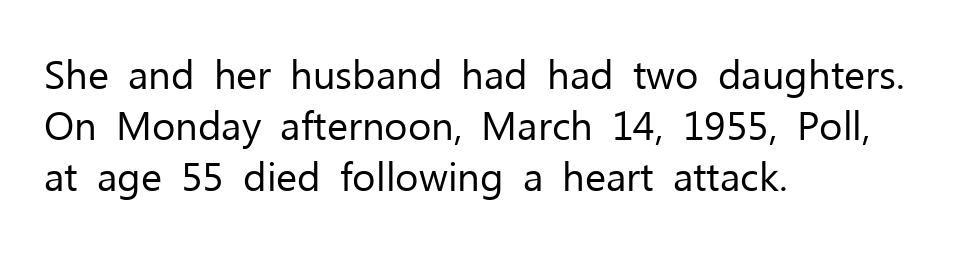
Varying glyph widths throughout — classic text-font behaviour. Students, observe: this is what conventionally led text looks like. The glyphs in this specimen are sans serif. Check under the words: just untouched page. This sample is left-justified, so line endings fall wherever the words run out. Inter-character spacing is left at the font's built-in metrics.
